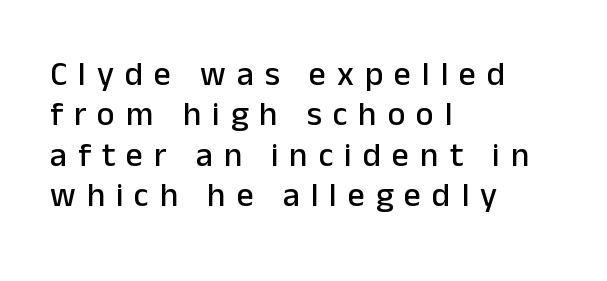
Each row of text sits above clean, open space. The font's upright variant was chosen for this text. Spacing verdict: proportional, widths tailored to each character. The line texture is sparse and dotted thanks to wide tracking.
